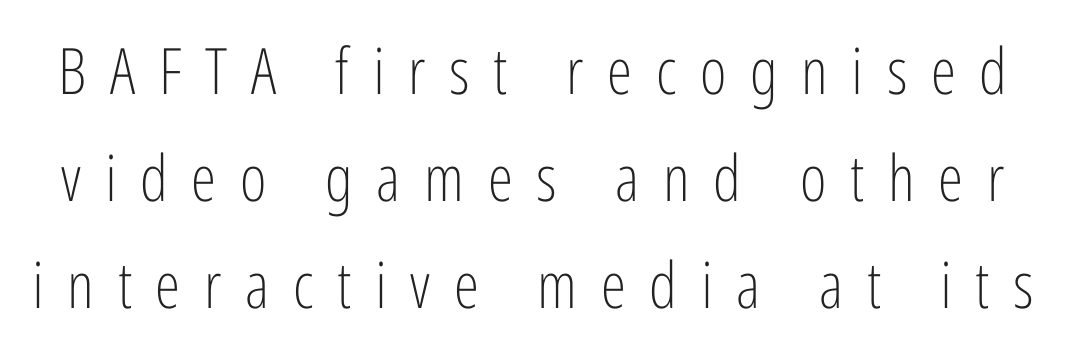
Q: Is the text bold? A: No.
Q: Is the text italic (slanted)? A: No, it is upright.
Q: Is the typeface a serif or a sans-serif typeface? A: Sans-serif.
Q: Is the text underlined? A: No.
Q: Is the spacing between letters normal or unusually wide? A: Unusually wide.
Q: Is the spacing between lines tight, normal or loose? A: Normal.
Q: Width (condensed, normal, or wide)? A: Condensed.
Q: Stroke contrast? A: Low.
Q: x-height? A: Medium.
Q: Monospaced? A: No.
